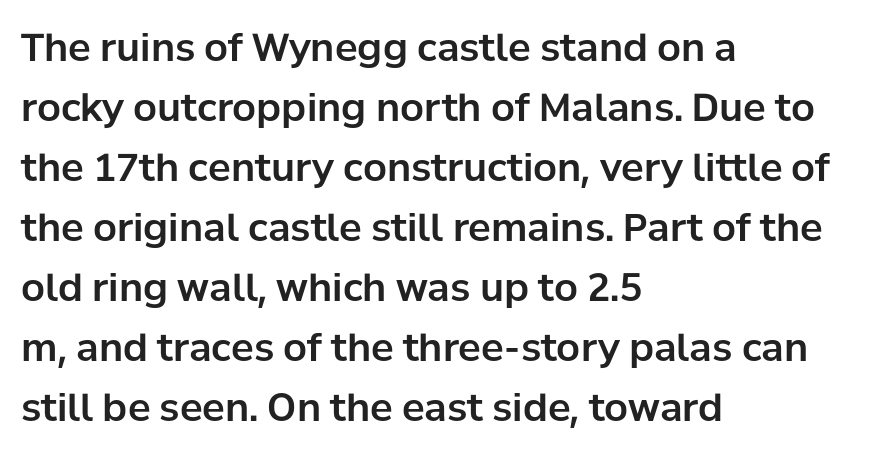
Q: Is the text italic (slanted)? A: No, it is upright.
Q: Is the typeface a serif or a sans-serif typeface? A: Sans-serif.
Q: Is the text underlined? A: No.
Q: How is the paragraph aligned? A: Left-aligned.
Q: Is the spacing between letters normal or unusually wide? A: Normal.
Q: Is the spacing between lines tight, normal or loose? A: Normal.
Q: Width (condensed, normal, or wide)? A: Normal.
Q: Stroke contrast? A: Low.
Q: x-height? A: Medium.
Q: Monospaced? A: No.
